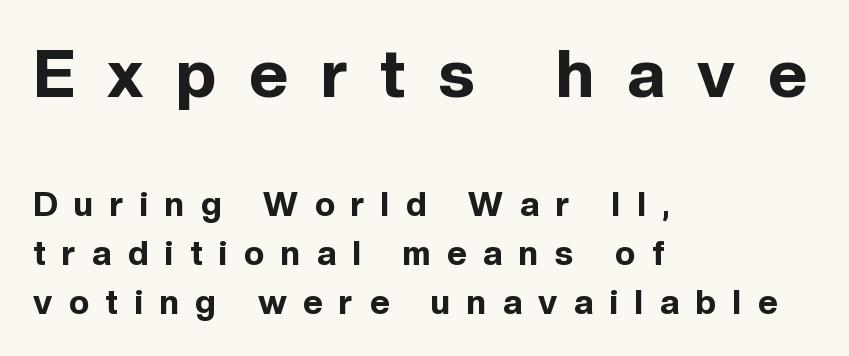
The image shows 67 px bold sans-serif type, upright; set left-aligned, normal line spacing (1.44x), unusually wide letter spacing (+0.49 em), not underlined; the first (top) block is 1.97x larger; a medium x-height.
